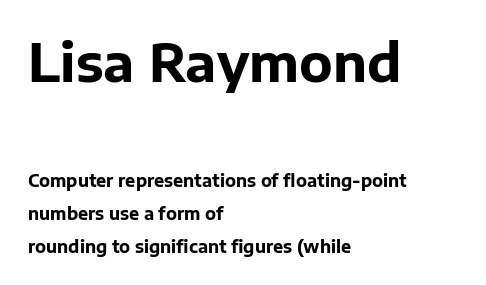
{"serif": "no", "italic": "no", "bold": "yes", "weight": "bold", "width": "normal", "stroke_contrast": "low", "x_height": "medium", "monospaced": "no", "underline": "no", "align": "left", "line_spacing": "loose", "line_spacing_ratio": 1.92, "letter_spacing": "normal", "letter_spacing_em": 0.0, "larger_block": "first", "size_ratio": 3.06, "glyph_px": 52}
